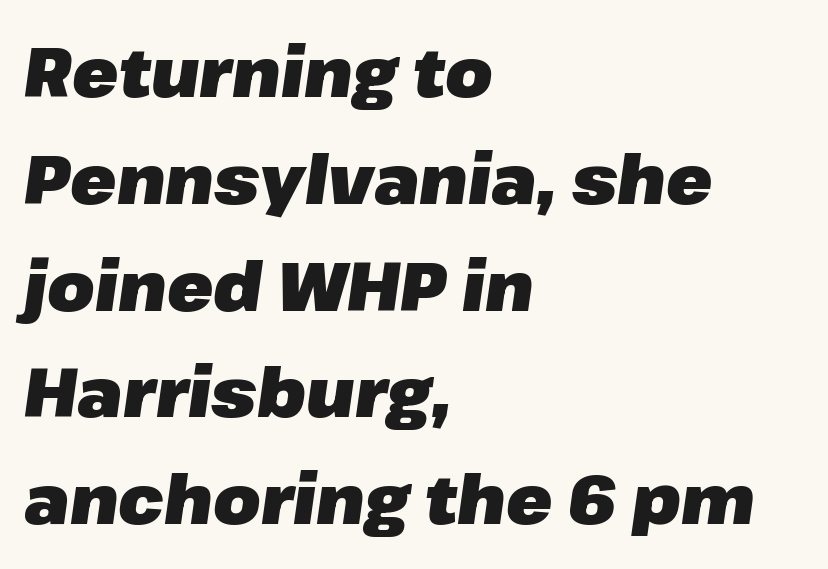
The rendering keeps characters at their native spacing. Vertical spacing — default. The rendering uses natural spacing where letterforms have individual widths. Students, this is bold: see how much ink each stroke carries.
